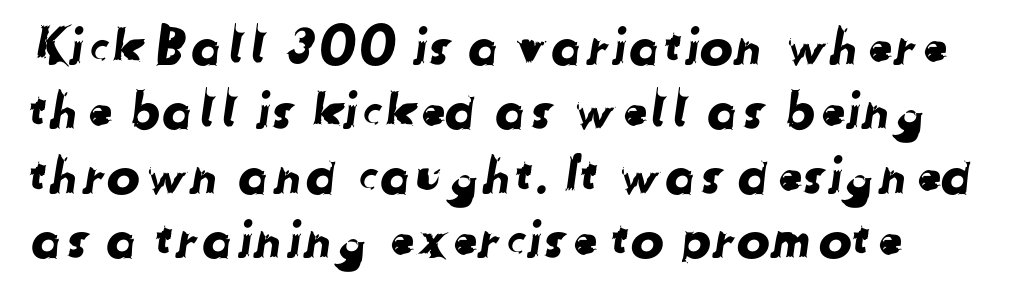
{"serif": "no", "width": "normal", "stroke_contrast": "low", "x_height": "medium", "monospaced": "no", "underline": "no", "align": "left", "line_spacing": "normal", "line_spacing_ratio": 1.29, "letter_spacing": "normal", "letter_spacing_em": 0.0, "glyph_px": 50}
